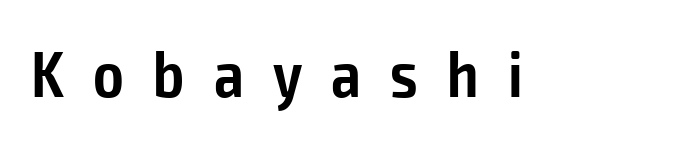
Q: Is the text bold? A: Semi-bold.
Q: Is the text italic (slanted)? A: No, it is upright.
Q: Is the typeface a serif or a sans-serif typeface? A: Sans-serif.
Q: Is the text underlined? A: No.
Q: Is the spacing between letters normal or unusually wide? A: Unusually wide.
Q: Width (condensed, normal, or wide)? A: Condensed.
Q: Stroke contrast? A: Low.
Q: x-height? A: Medium.
Q: Monospaced? A: No.
